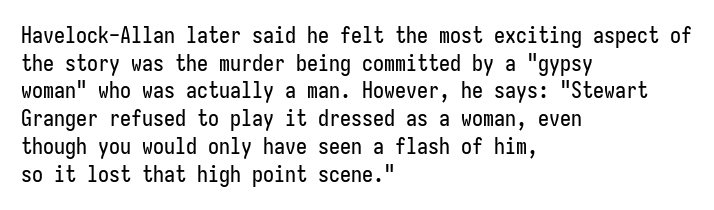
The image shows 22 px text type, upright; set left-aligned, normal line spacing (1.26x), normal letter spacing, not underlined.
